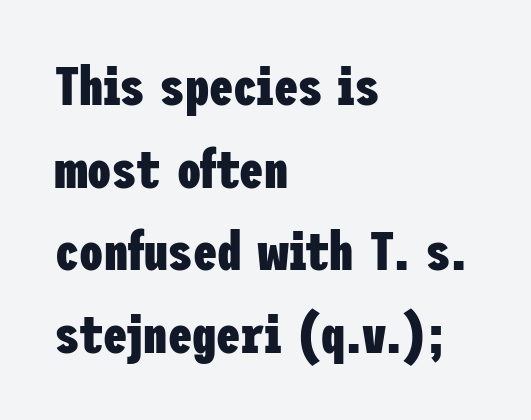
{"serif": "no", "italic": "no", "bold": "yes", "weight": "heavy", "width": "condensed", "stroke_contrast": "low", "x_height": "medium", "underline": "no", "align": "left", "line_spacing": "normal", "line_spacing_ratio": 1.53, "letter_spacing": "normal", "letter_spacing_em": 0.0, "glyph_px": 54}
